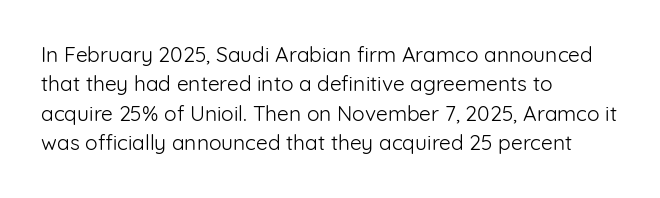
Q: Is the text bold? A: No.
Q: Is the text italic (slanted)? A: No, it is upright.
Q: Is the text underlined? A: No.
Q: How is the paragraph aligned? A: Left-aligned.
Q: Is the spacing between letters normal or unusually wide? A: Normal.
Q: Is the spacing between lines tight, normal or loose? A: Normal.
